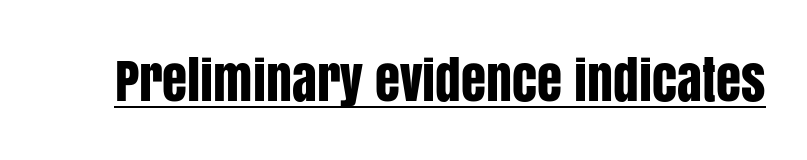
{"serif": "no", "italic": "no", "width": "condensed", "stroke_contrast": "low", "x_height": "large", "monospaced": "no", "underline": "yes", "letter_spacing": "normal", "letter_spacing_em": 0.0, "glyph_px": 51}
